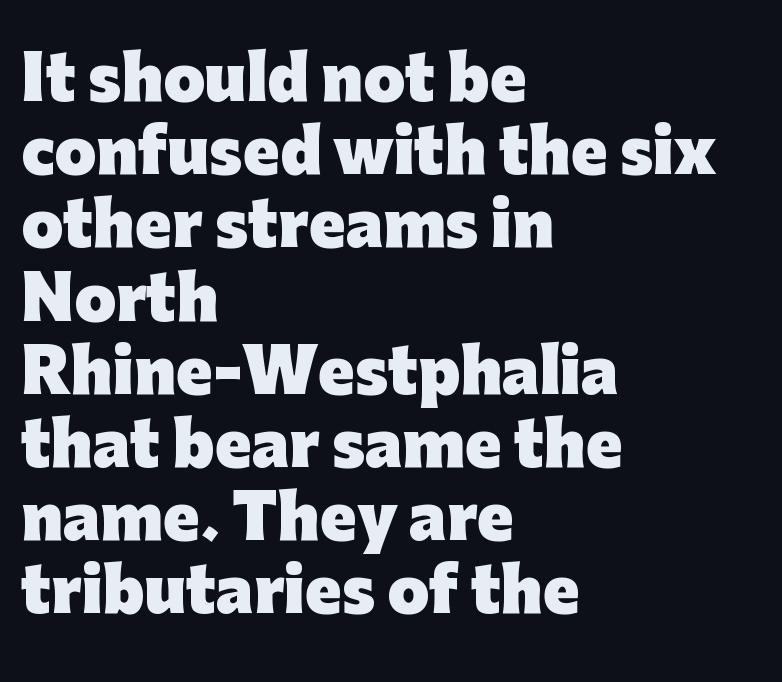
{"serif": "no", "italic": "no", "bold": "yes", "weight": "heavy", "width": "normal", "stroke_contrast": "low", "x_height": "medium", "monospaced": "no", "underline": "no", "align": "left", "line_spacing_ratio": 1.22, "letter_spacing": "normal", "letter_spacing_em": 0.0, "glyph_px": 60}
